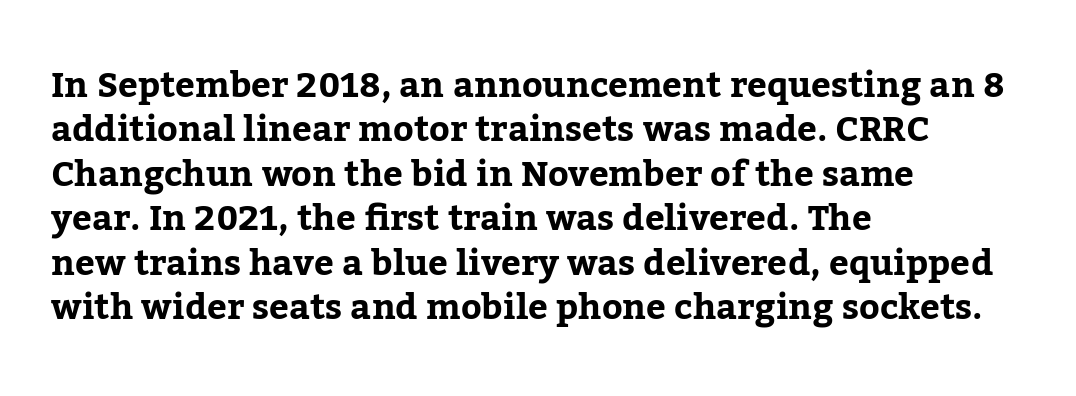
{"serif": "yes", "italic": "no", "width": "normal", "stroke_contrast": "low", "x_height": "medium", "monospaced": "no", "underline": "no", "align": "left", "line_spacing": "normal", "line_spacing_ratio": 1.27, "letter_spacing": "normal", "letter_spacing_em": 0.0, "glyph_px": 35}
